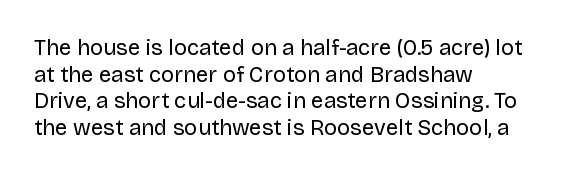
The image shows 22 px text type, upright; set left-aligned, line spacing 1.21x, normal letter spacing, not underlined.
